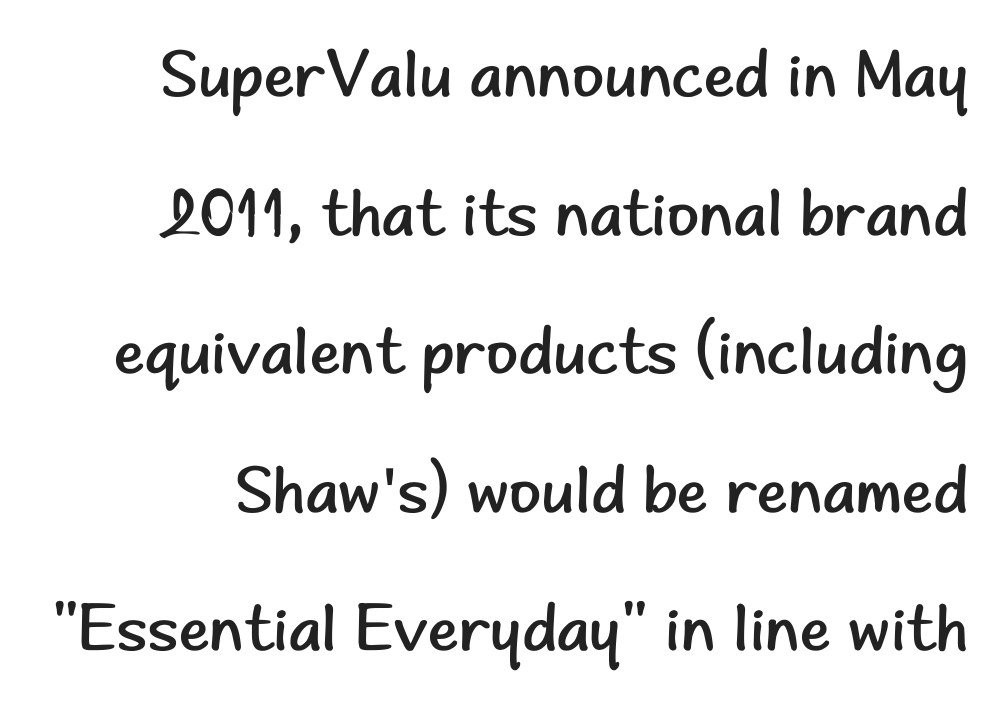
Style check: upright. Successive baselines arrive slowly, with a big drop between each. Characters follow at the spacing the type designer built in. The words here are not underlined. Font category for this specimen: sans-serif.
